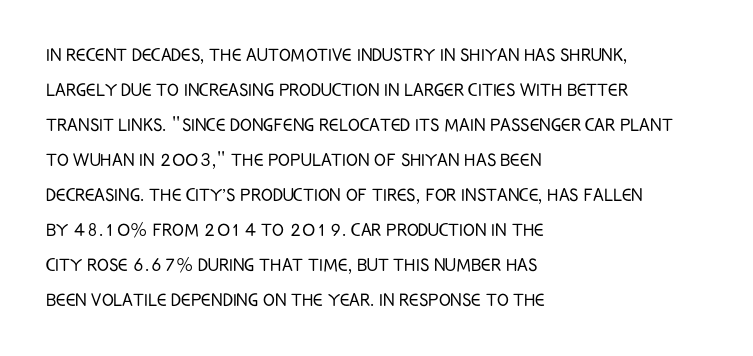
{"italic": "no", "bold": "no", "underline": "no", "align": "left", "line_spacing": "normal", "line_spacing_ratio": 1.59, "letter_spacing": "normal", "letter_spacing_em": 0.0, "glyph_px": 22}
